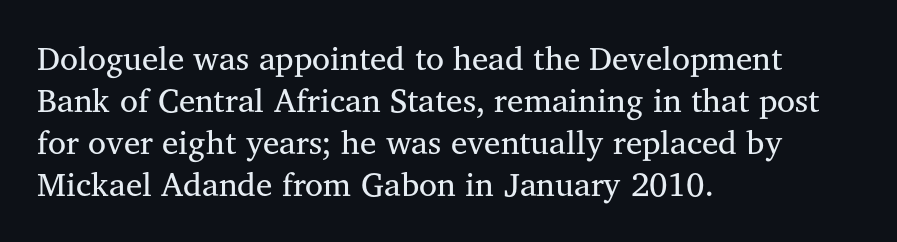
{"serif": "yes", "italic": "no", "bold": "no", "weight": "regular", "width": "normal", "stroke_contrast": "medium", "x_height": "medium", "monospaced": "no", "underline": "no", "align": "left", "line_spacing": "normal", "line_spacing_ratio": 1.27, "letter_spacing": "normal", "letter_spacing_em": 0.0, "glyph_px": 33}
